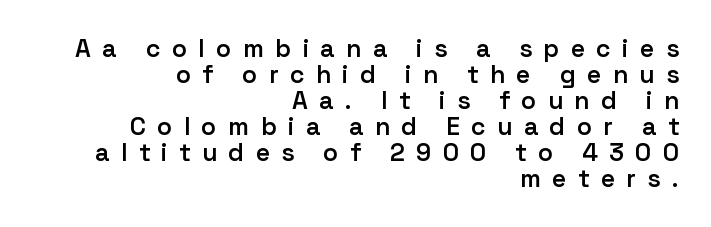
Q: Is the text bold? A: Semi-bold.
Q: Is the text italic (slanted)? A: No, it is upright.
Q: Is the text underlined? A: No.
Q: How is the paragraph aligned? A: Right-aligned.
Q: Is the spacing between letters normal or unusually wide? A: Unusually wide.
Q: Is the spacing between lines tight, normal or loose? A: Tight.
